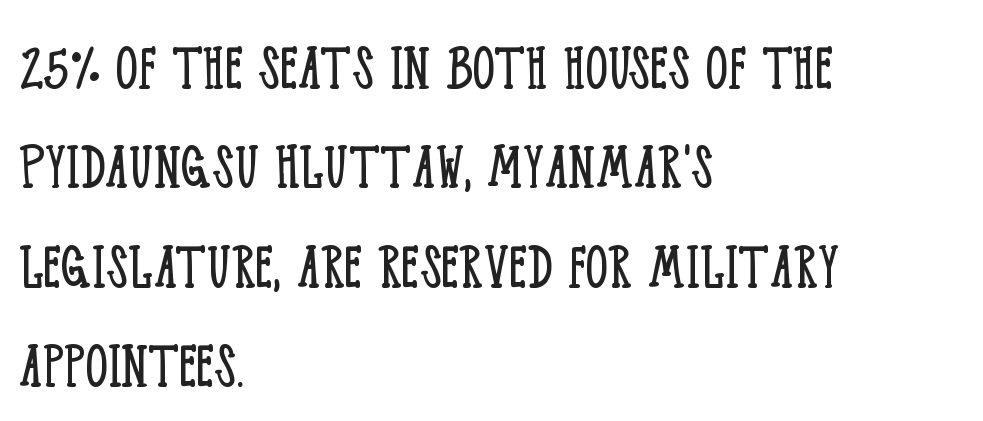
The image shows 70 px light, condensed serif type, upright; set left-aligned, normal line spacing (1.42x), normal letter spacing, not underlined; low stroke contrast and a large x-height.
